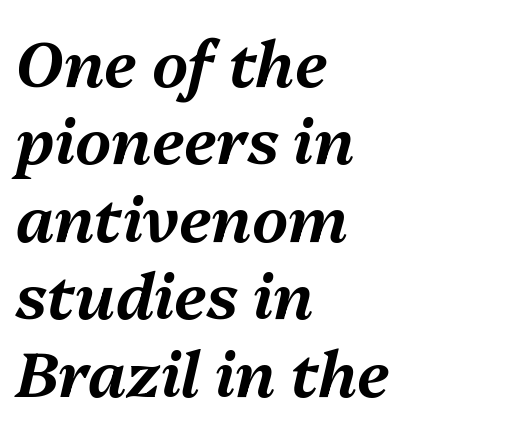
{"italic": "yes", "lean": "right", "slant_degrees": 13, "width": "normal", "stroke_contrast": "medium", "x_height": "medium", "monospaced": "no", "underline": "no", "align": "left", "line_spacing_ratio": 1.23, "letter_spacing": "normal", "letter_spacing_em": 0.0, "glyph_px": 63}
